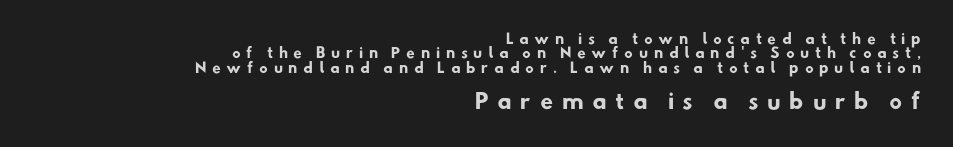
The gaps between neighbouring characters are conspicuously large. Quick note: underline off. Character size in the trailing block exceeds that of the leading block. This sample trades vertical openness for compactness between lines. A student would call this right alignment; a typographer would say flush right, rag left. Heft: maximum for text — a bold.
